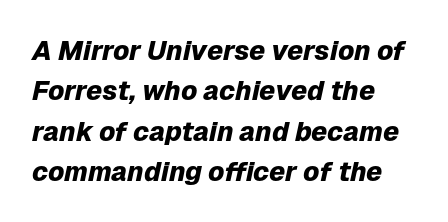
The image shows 27 px bold type, italic (leaning right); set left-aligned, normal line spacing (1.5x), normal letter spacing, not underlined.
